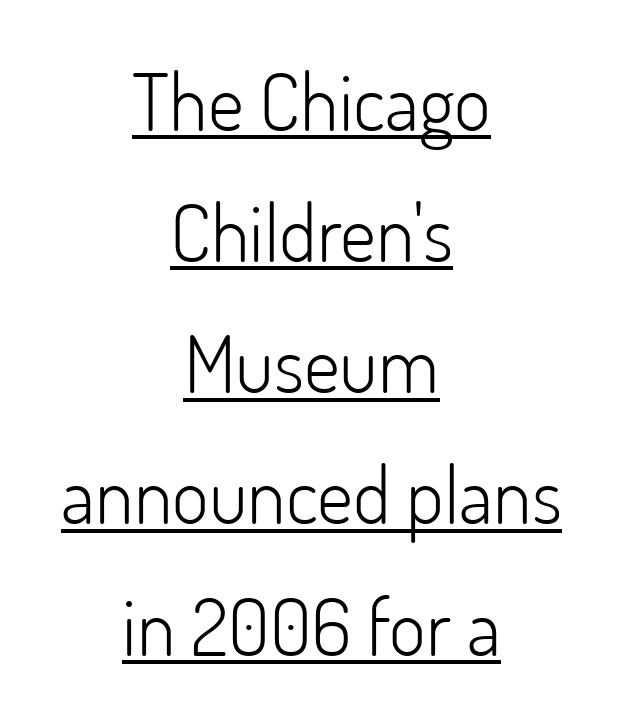
The image shows 79 px light sans-serif type, upright; set centered, normal line spacing (1.66x), normal letter spacing, underlined; low stroke contrast and a small x-height.
